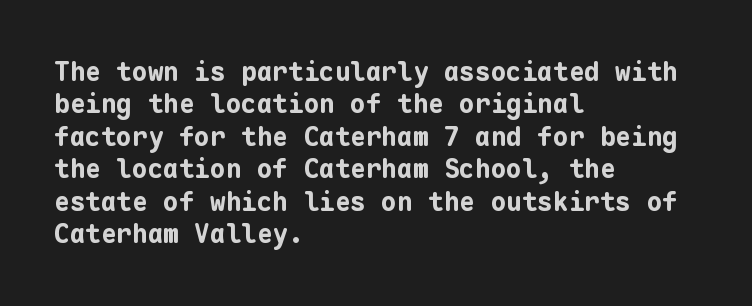
The image shows 26 px bold type, upright; set left-aligned, normal line spacing (1.25x), normal letter spacing, not underlined.
